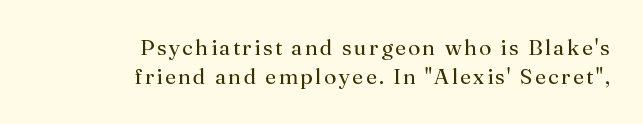
Q: Is the text bold? A: No.
Q: Is the text italic (slanted)? A: No, it is upright.
Q: Is the text underlined? A: No.
Q: How is the paragraph aligned? A: Right-aligned.
Q: Is the spacing between lines tight, normal or loose? A: Normal.
